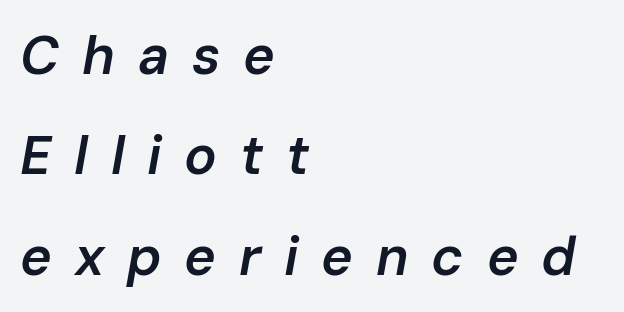
Q: Is the text bold? A: Semi-bold.
Q: Is the text italic (slanted)? A: Yes, it leans right by about 10 degrees.
Q: Is the text underlined? A: No.
Q: How is the paragraph aligned? A: Left-aligned.
Q: Is the spacing between letters normal or unusually wide? A: Unusually wide.
Q: Width (condensed, normal, or wide)? A: Normal.
Q: Stroke contrast? A: Low.
Q: x-height? A: Medium.
Q: Monospaced? A: No.
